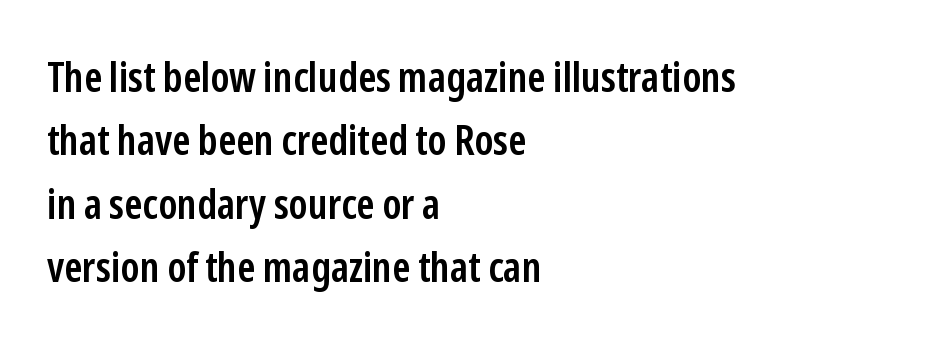
The image shows 42 px semibold, condensed sans-serif type, upright; set left-aligned, normal line spacing (1.51x), normal letter spacing, not underlined; low stroke contrast and a medium x-height.
